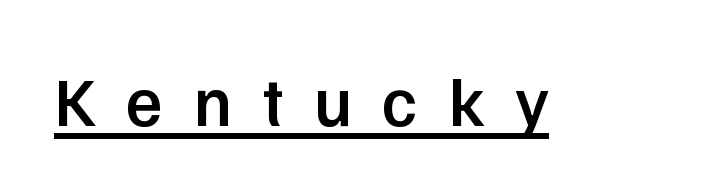
{"serif": "no", "italic": "no", "bold": "semi", "weight": "semibold", "width": "normal", "stroke_contrast": "low", "x_height": "medium", "monospaced": "no", "underline": "yes", "letter_spacing": "wide", "letter_spacing_em": 0.43, "glyph_px": 70}
